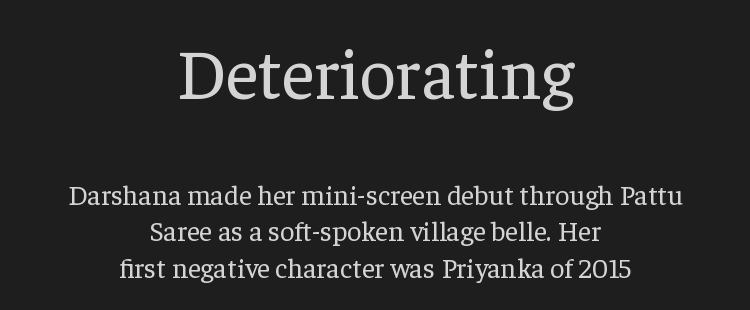
{"serif": "yes", "italic": "no", "bold": "no", "weight": "regular", "width": "normal", "stroke_contrast": "low", "x_height": "medium", "monospaced": "no", "underline": "no", "align": "center", "line_spacing": "normal", "line_spacing_ratio": 1.32, "letter_spacing": "normal", "letter_spacing_em": 0.0, "larger_block": "first", "size_ratio": 2.54, "glyph_px": 71}
